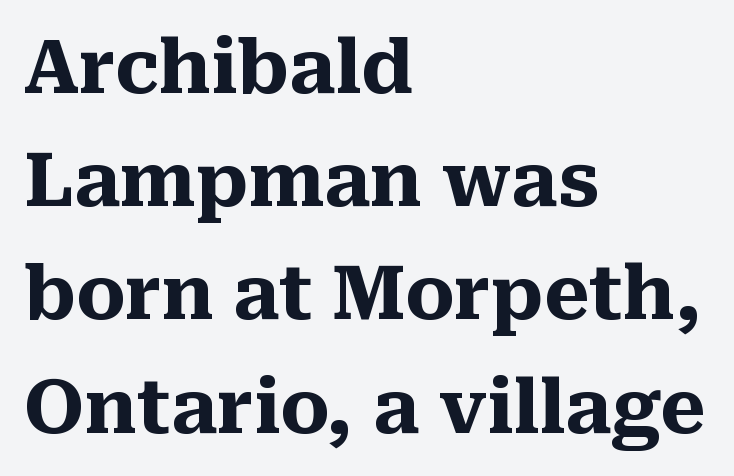
The image shows 74 px heavy serif type, upright; set left-aligned, normal line spacing (1.53x), normal letter spacing, not underlined; medium stroke contrast and a medium x-height.
